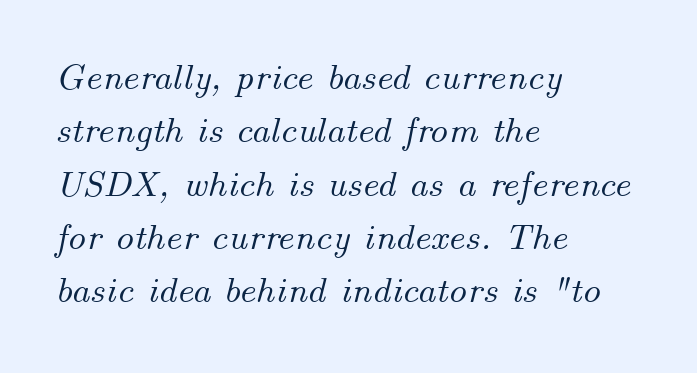
{"italic": "yes", "lean": "right", "slant_degrees": 14, "width": "normal", "stroke_contrast": "medium", "x_height": "small", "monospaced": "no", "underline": "no", "align": "left", "line_spacing": "normal", "line_spacing_ratio": 1.44, "letter_spacing": "normal", "letter_spacing_em": 0.0, "glyph_px": 37}
